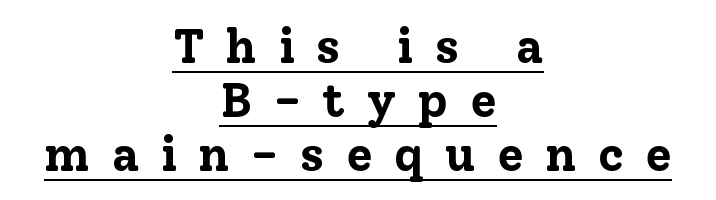
Check where the strokes stop: tiny serifs finish them off. Summary of vertical rhythm: compact, with narrow interline spacing. Compared with typical body copy, the letter spacing here is much looser. Looks like regular typesetting: each glyph gets only the width it needs.
